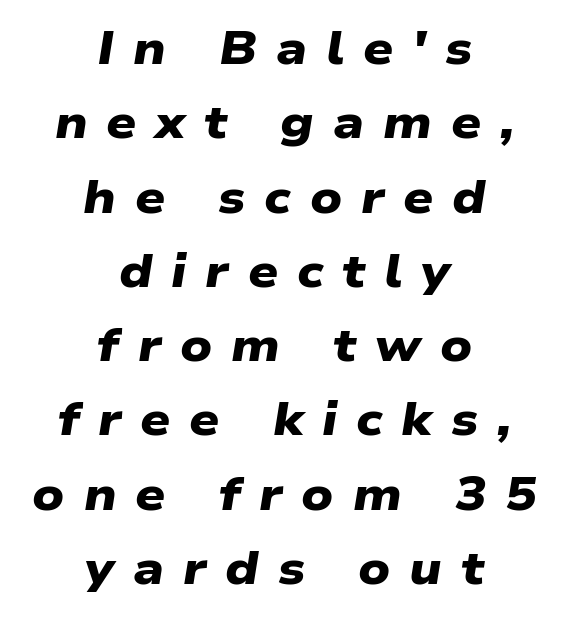
The space between consecutive lines is moderate. The gap between lines stays unmarked. You could not count columns in this text — the font is proportionally spaced. A student would call this center alignment; a typographer would say set centered. Unlike a traditional serif, this face leaves its strokes unadorned.
